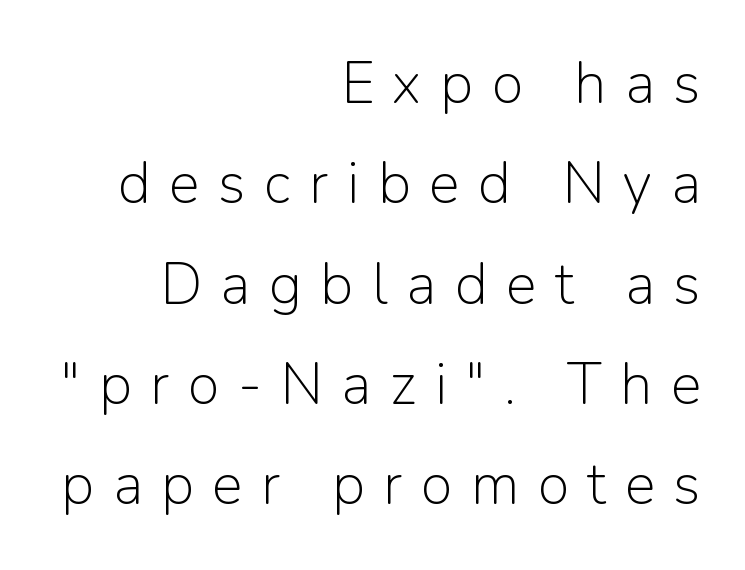
The image shows 58 px light sans-serif type, upright; set right-aligned, line spacing 1.73x, unusually wide letter spacing (+0.32 em), not underlined; low stroke contrast and a medium x-height.
